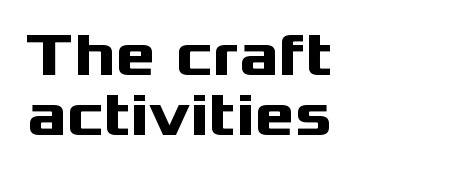
The image shows 61 px heavy, wide sans-serif type, upright; set left-aligned, tight line spacing (0.99x), normal letter spacing, not underlined; medium stroke contrast and a medium x-height.
